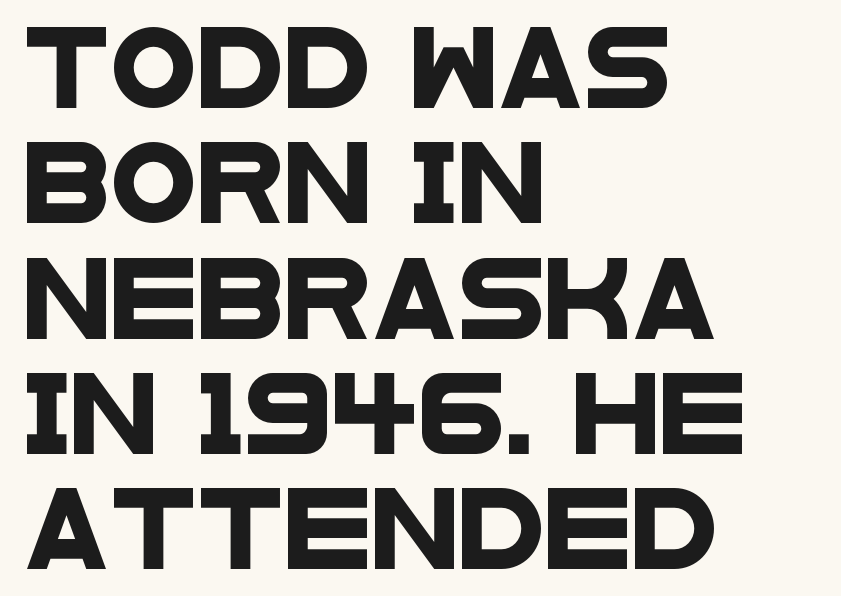
{"serif": "no", "width": "wide", "stroke_contrast": "low", "x_height": "large", "monospaced": "no", "underline": "no", "align": "left", "line_spacing": "normal", "line_spacing_ratio": 1.46, "letter_spacing": "normal", "letter_spacing_em": 0.0, "glyph_px": 79}
